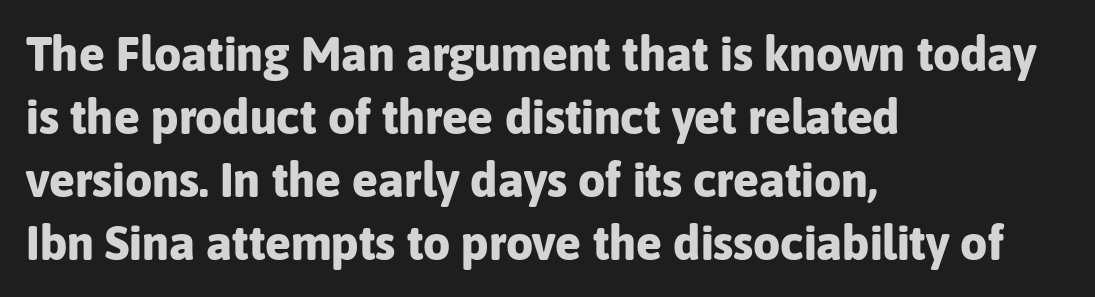
{"serif": "no", "italic": "no", "bold": "yes", "weight": "bold", "width": "normal", "stroke_contrast": "low", "x_height": "medium", "monospaced": "no", "underline": "no", "align": "left", "line_spacing": "normal", "line_spacing_ratio": 1.31, "letter_spacing": "normal", "letter_spacing_em": 0.0, "glyph_px": 48}
